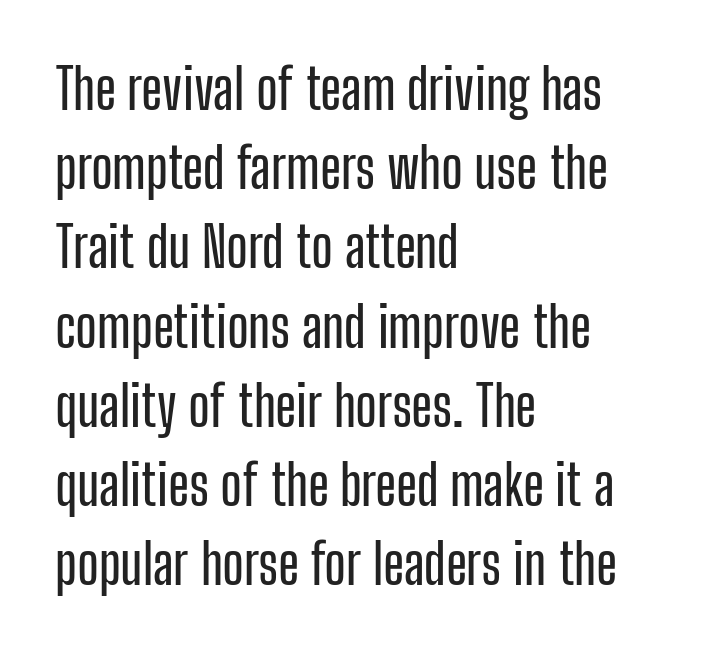
The image shows 55 px condensed sans-serif type, upright; set left-aligned, normal line spacing (1.44x), normal letter spacing, not underlined; low stroke contrast and a medium x-height.
